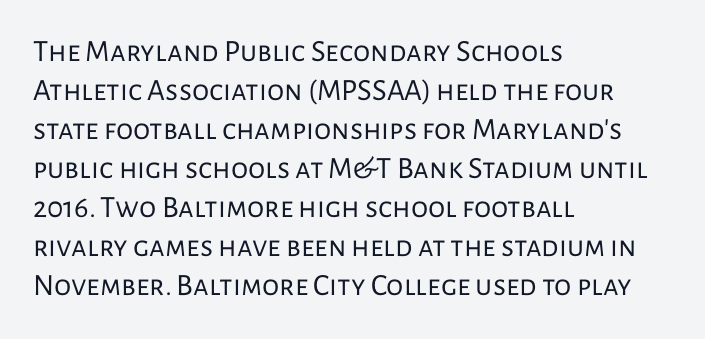
{"serif": "no", "italic": "no", "bold": "no", "weight": "regular", "width": "normal", "stroke_contrast": "low", "x_height": "medium", "monospaced": "no", "underline": "no", "align": "left", "line_spacing": "normal", "line_spacing_ratio": 1.26, "letter_spacing": "normal", "letter_spacing_em": 0.0, "glyph_px": 31}
